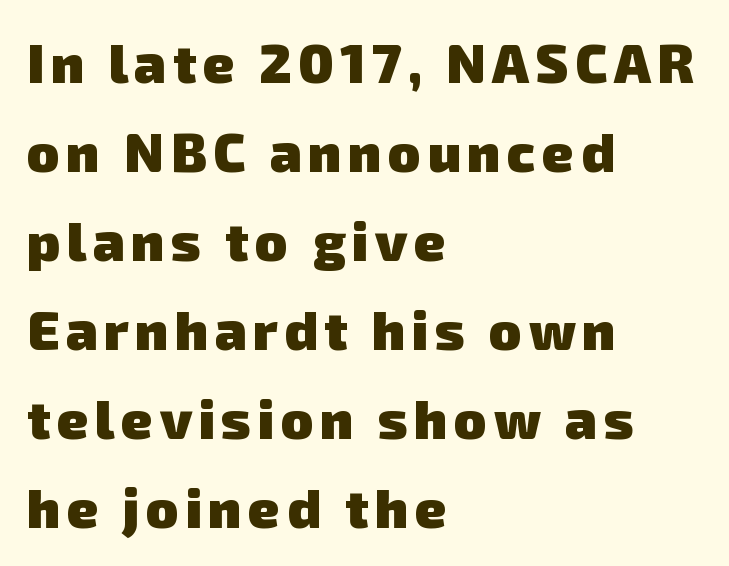
The image shows 54 px heavy sans-serif type; set left-aligned, normal line spacing (1.65x), not underlined; low stroke contrast and a medium x-height.
